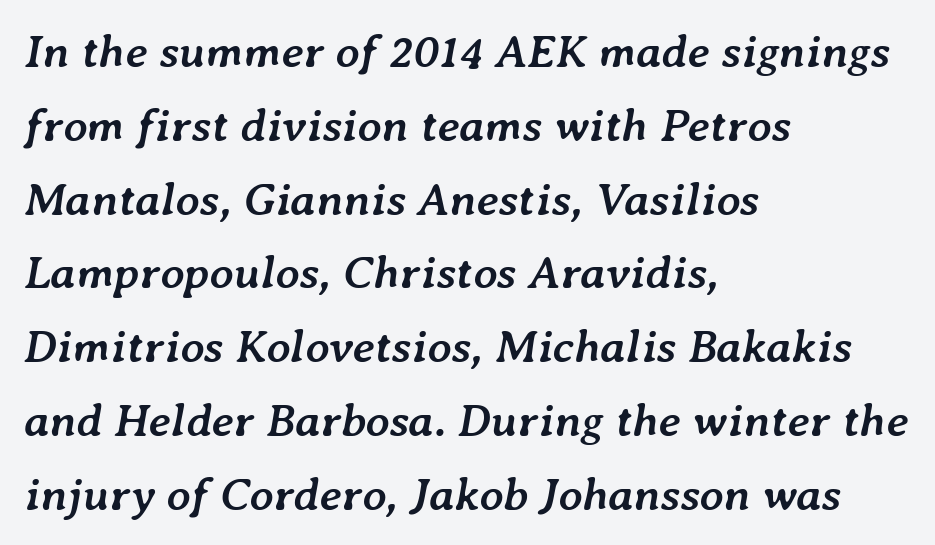
{"italic": "yes", "lean": "right", "slant_degrees": 7, "bold": "yes", "weight": "semibold", "width": "normal", "stroke_contrast": "low", "x_height": "medium", "monospaced": "no", "underline": "no", "align": "left", "line_spacing": "normal", "line_spacing_ratio": 1.57, "letter_spacing": "normal", "letter_spacing_em": 0.0, "glyph_px": 47}
